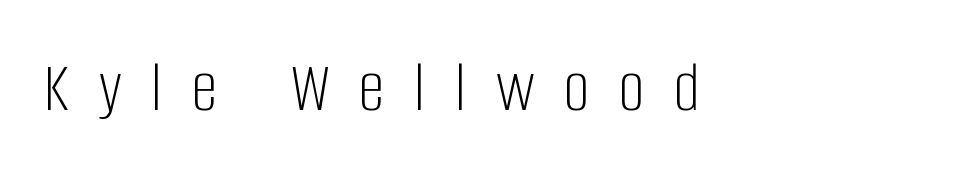
{"serif": "no", "italic": "no", "bold": "no", "weight": "light", "width": "condensed", "stroke_contrast": "low", "x_height": "large", "monospaced": "no", "underline": "no", "align": "left", "letter_spacing": "wide", "letter_spacing_em": 0.4, "glyph_px": 74}
